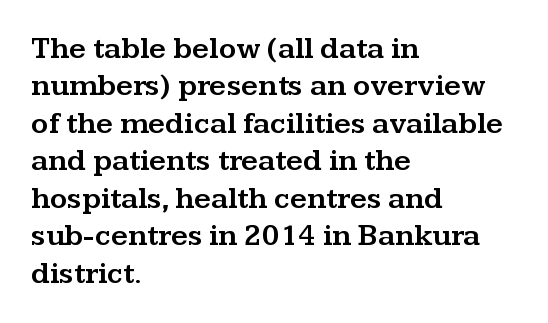
{"serif": "yes", "italic": "no", "width": "wide", "stroke_contrast": "medium", "x_height": "medium", "monospaced": "no", "underline": "no", "align": "left", "line_spacing": "normal", "line_spacing_ratio": 1.25, "letter_spacing": "normal", "letter_spacing_em": 0.0, "glyph_px": 30}
